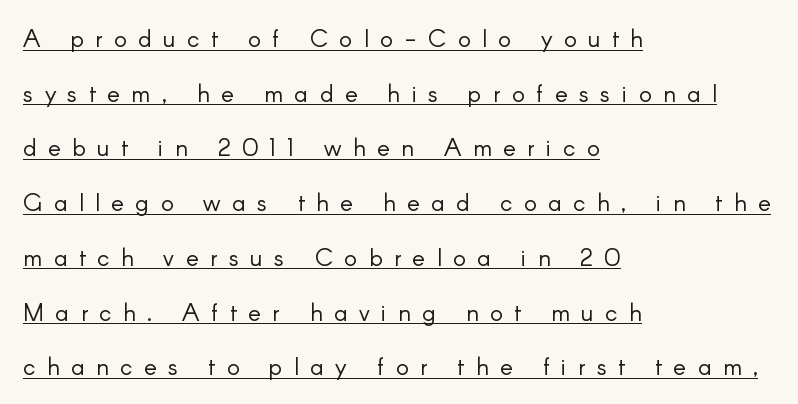
{"italic": "no", "bold": "no", "underline": "yes", "align": "left", "line_spacing": "loose", "line_spacing_ratio": 2.28, "letter_spacing": "wide", "letter_spacing_em": 0.48, "glyph_px": 24}
